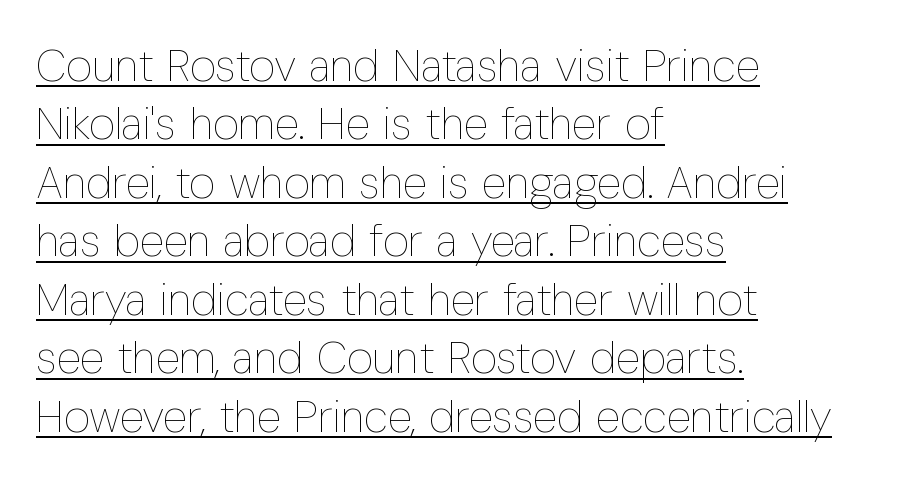
This sample carries an underscore along the baseline area. This reads as an unemphasized weight, regular at the heaviest. A typesetter would mark this as roman, not italic. Reading down the column, the eye jumps a familiar distance to each next line. These lines are rendered in a variable-pitch font.
